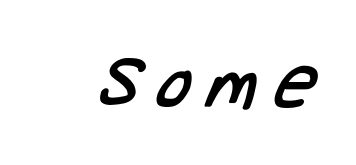
The image shows 72 px regular-weight, condensed sans-serif type; set unusually wide letter spacing (+0.24 em), not underlined; low stroke contrast and a medium x-height.
